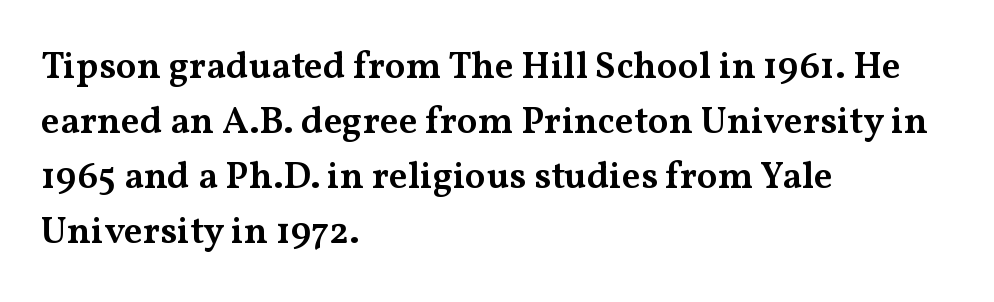
Q: Is the text bold? A: Semi-bold.
Q: Is the text italic (slanted)? A: No, it is upright.
Q: Is the typeface a serif or a sans-serif typeface? A: Serif.
Q: Is the text underlined? A: No.
Q: How is the paragraph aligned? A: Left-aligned.
Q: Is the spacing between letters normal or unusually wide? A: Normal.
Q: Is the spacing between lines tight, normal or loose? A: Normal.
Q: Width (condensed, normal, or wide)? A: Wide.
Q: Stroke contrast? A: Medium.
Q: x-height? A: Medium.
Q: Monospaced? A: No.
